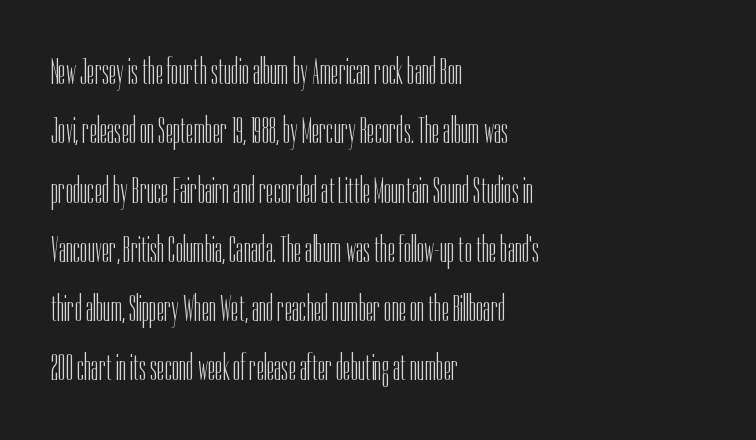
Q: Is the text bold? A: No.
Q: Is the text italic (slanted)? A: No, it is upright.
Q: Is the typeface a serif or a sans-serif typeface? A: Sans-serif.
Q: Is the text underlined? A: No.
Q: How is the paragraph aligned? A: Left-aligned.
Q: Is the spacing between letters normal or unusually wide? A: Normal.
Q: Is the spacing between lines tight, normal or loose? A: Normal.
Q: Width (condensed, normal, or wide)? A: Condensed.
Q: Stroke contrast? A: Low.
Q: x-height? A: Medium.
Q: Monospaced? A: No.
